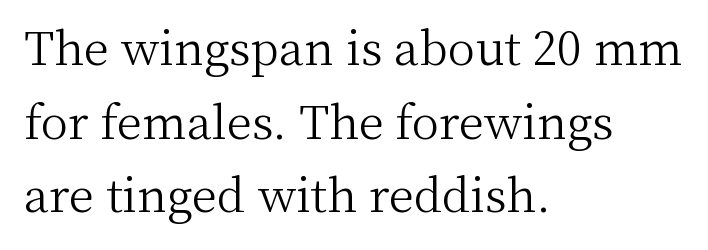
{"serif": "yes", "italic": "no", "bold": "no", "weight": "light", "width": "normal", "stroke_contrast": "medium", "x_height": "medium", "monospaced": "no", "underline": "no", "align": "left", "line_spacing": "normal", "line_spacing_ratio": 1.6, "letter_spacing": "normal", "letter_spacing_em": 0.0, "glyph_px": 46}
